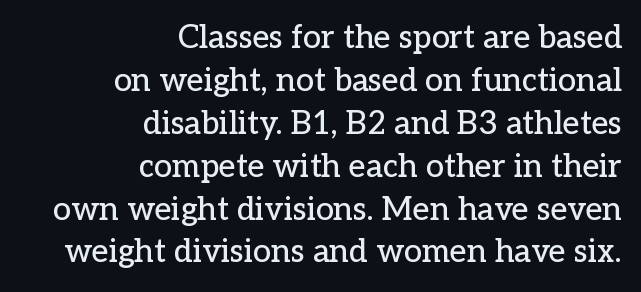
The image shows 32 px serif type, upright; set right-aligned, normal line spacing (1.34x), normal letter spacing, not underlined; low stroke contrast and a medium x-height.
